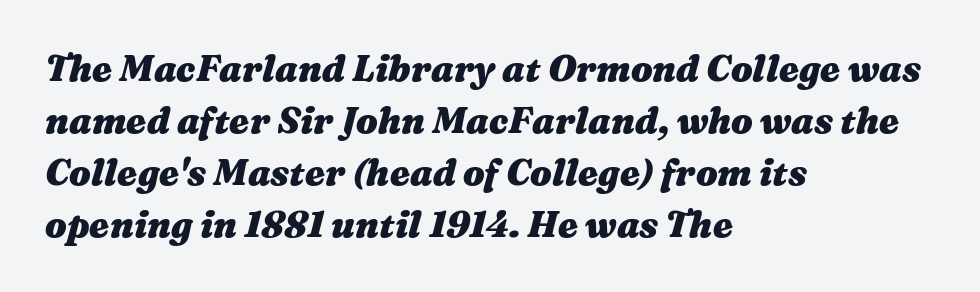
The compositor pushed each line to the left boundary. Each letter keeps its own natural width here, so spacing adapts to shape. A full-strength bold gives these letters their thick strokes. The text carries the slant typical of an italic or oblique font.
